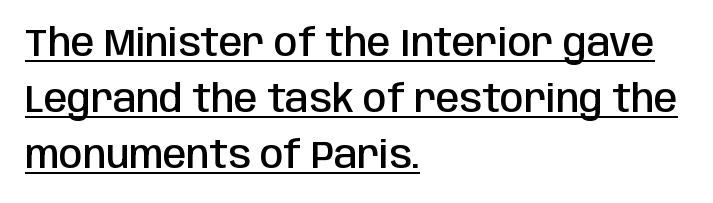
{"serif": "no", "italic": "no", "bold": "semi", "weight": "semibold", "width": "condensed", "stroke_contrast": "low", "x_height": "large", "monospaced": "no", "underline": "yes", "align": "left", "line_spacing": "normal", "line_spacing_ratio": 1.47, "letter_spacing": "normal", "letter_spacing_em": 0.0, "glyph_px": 38}
